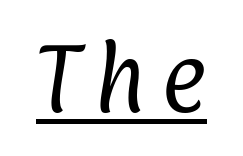
{"serif": "no", "bold": "no", "weight": "regular", "width": "condensed", "stroke_contrast": "low", "x_height": "medium", "monospaced": "no", "underline": "yes", "letter_spacing": "wide", "letter_spacing_em": 0.2, "glyph_px": 78}
